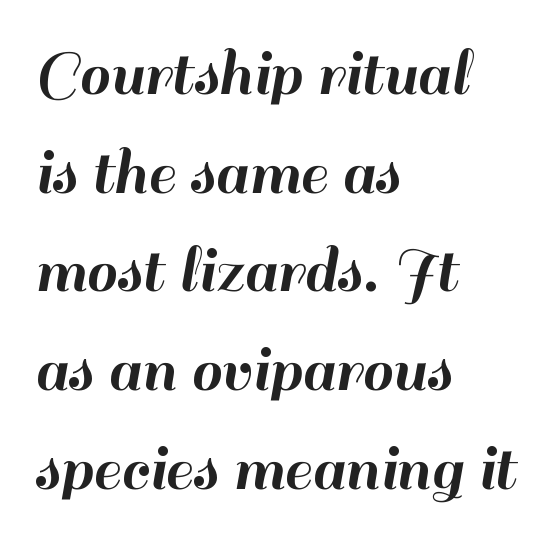
The image shows 69 px sans-serif type; set left-aligned, normal line spacing (1.43x), normal letter spacing, not underlined; high stroke contrast and a small x-height.
